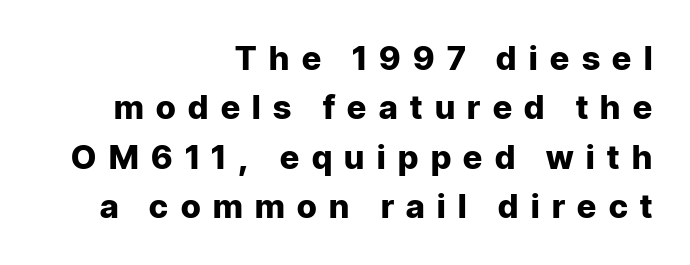
{"serif": "no", "italic": "no", "bold": "yes", "weight": "heavy", "width": "normal", "stroke_contrast": "low", "x_height": "medium", "monospaced": "no", "underline": "no", "align": "right", "line_spacing": "normal", "line_spacing_ratio": 1.5, "letter_spacing": "wide", "letter_spacing_em": 0.38, "glyph_px": 33}
